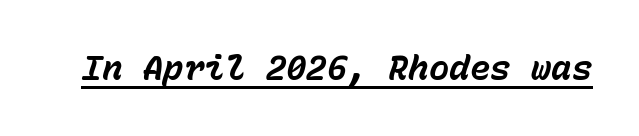
A full-strength bold gives these letters their thick strokes. Every character sits at an angle, as italics do. Glyph-to-glyph distance matches everyday printed text. Decoration check: the copy is underlined. Is this a fixed-width face? Yes — each glyph sits in an identical cell.
